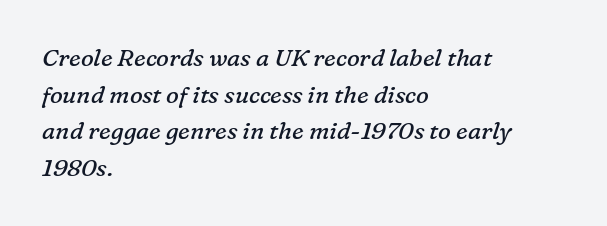
The image shows 24 px text type, italic (leaning right); set left-aligned, normal line spacing (1.53x), normal letter spacing, not underlined.
